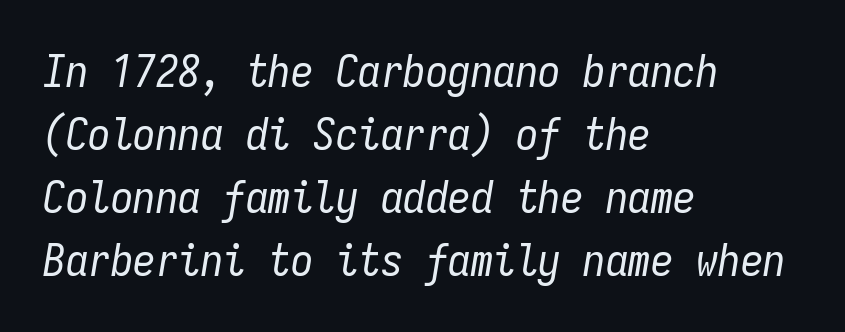
The string is rendered with underlining switched off. Bold? No — there's no thickening of the strokes. The designer left line spacing at the default. Look at the tracking — it's just the regular setting, nothing added.
